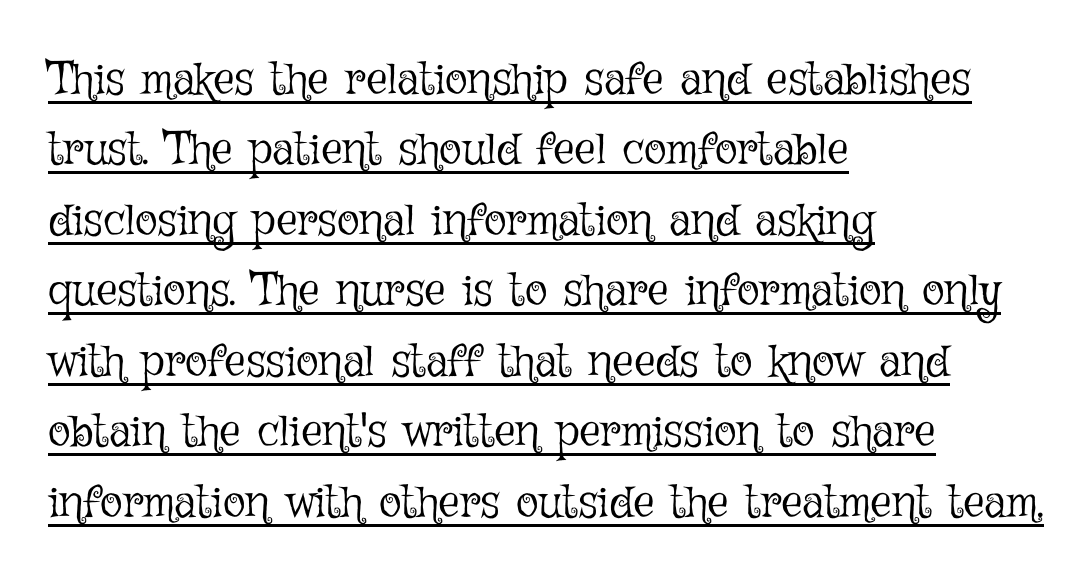
The image shows 47 px light type, upright; set left-aligned, normal line spacing (1.5x), normal letter spacing, underlined; low stroke contrast and a medium x-height.
